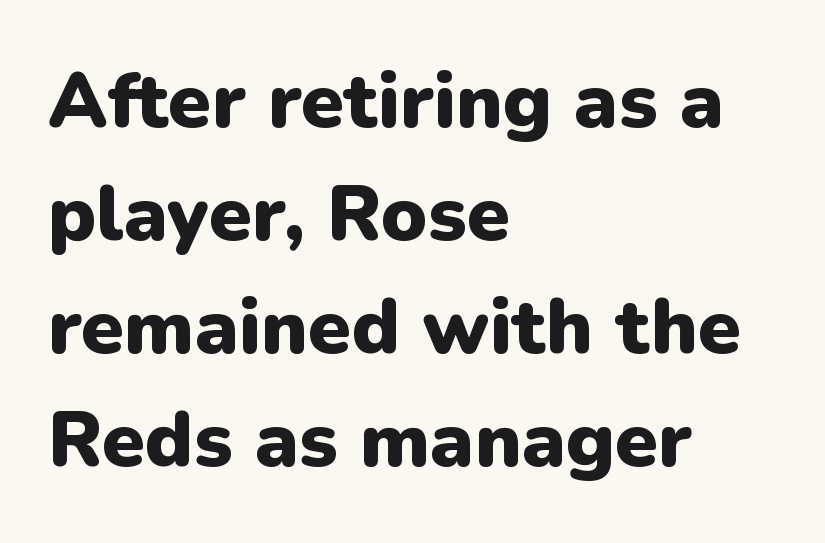
{"serif": "no", "italic": "no", "bold": "yes", "weight": "heavy", "width": "normal", "stroke_contrast": "low", "x_height": "medium", "monospaced": "no", "underline": "no", "align": "left", "line_spacing": "normal", "line_spacing_ratio": 1.45, "letter_spacing": "normal", "letter_spacing_em": 0.0, "glyph_px": 78}
